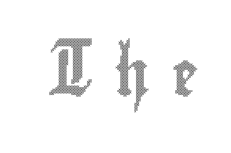
{"italic": "no", "width": "condensed", "x_height": "small", "monospaced": "no", "underline": "no", "letter_spacing": "wide", "letter_spacing_em": 0.5, "glyph_px": 44}
